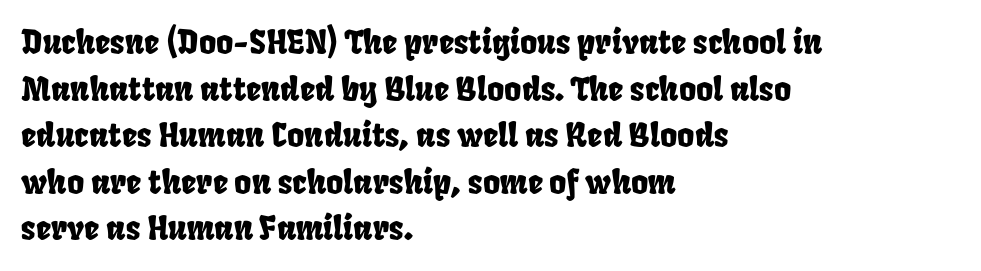
Q: Is the text underlined? A: No.
Q: How is the paragraph aligned? A: Left-aligned.
Q: Is the spacing between letters normal or unusually wide? A: Normal.
Q: Is the spacing between lines tight, normal or loose? A: Normal.
Q: Width (condensed, normal, or wide)? A: Condensed.
Q: Stroke contrast? A: Low.
Q: x-height? A: Large.
Q: Monospaced? A: No.
